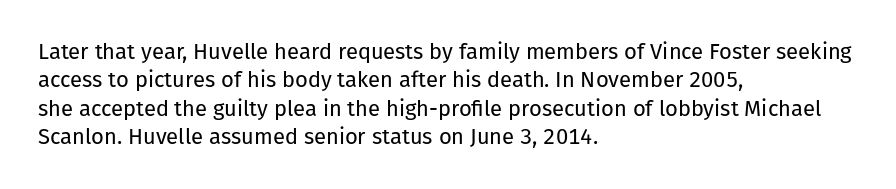
Rule under the text: the space is simply empty. Honestly, the letter spacing is just normal — you wouldn't notice it. The font's upright variant was chosen for this text. The strokes are not fattened; the text isn't bold. Layout note: lines flush left. The designer left line spacing at the default.
